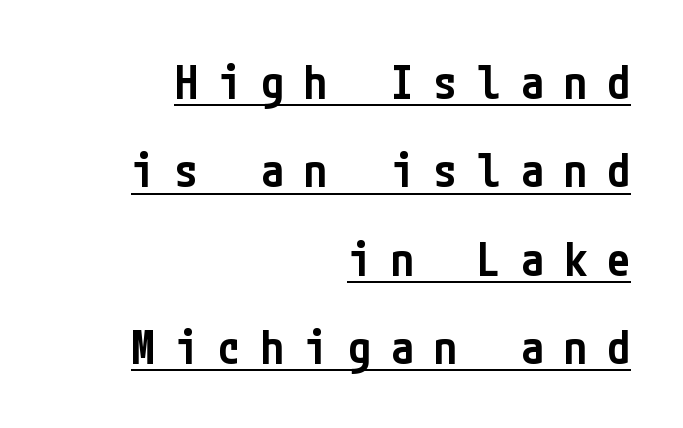
{"serif": "no", "italic": "no", "bold": "semi", "weight": "semibold", "width": "condensed", "stroke_contrast": "low", "x_height": "medium", "underline": "yes", "align": "right", "line_spacing": "loose", "line_spacing_ratio": 1.92, "letter_spacing": "wide", "letter_spacing_em": 0.44, "glyph_px": 46}
